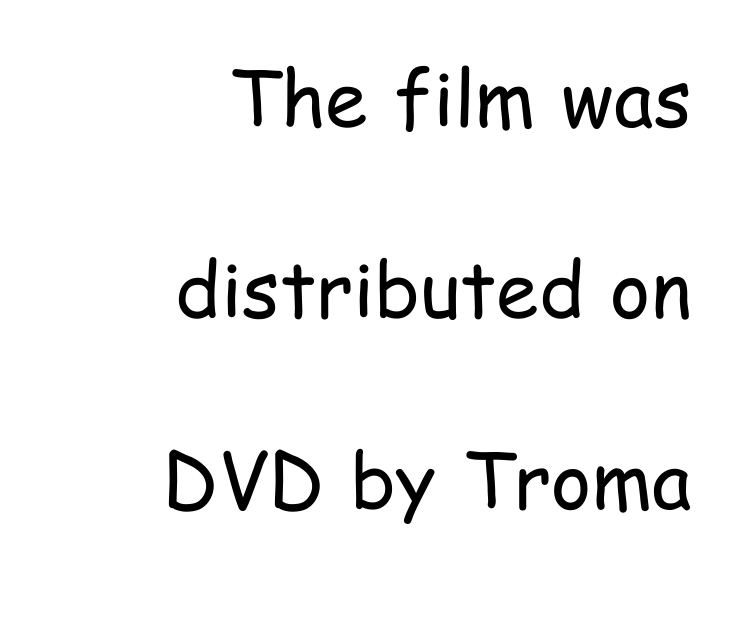
Q: Is the text bold? A: No.
Q: Is the text italic (slanted)? A: No, it is upright.
Q: Is the typeface a serif or a sans-serif typeface? A: Sans-serif.
Q: Is the text underlined? A: No.
Q: How is the paragraph aligned? A: Right-aligned.
Q: Is the spacing between letters normal or unusually wide? A: Normal.
Q: Is the spacing between lines tight, normal or loose? A: Loose.
Q: Width (condensed, normal, or wide)? A: Condensed.
Q: Stroke contrast? A: Low.
Q: x-height? A: Medium.
Q: Monospaced? A: No.
